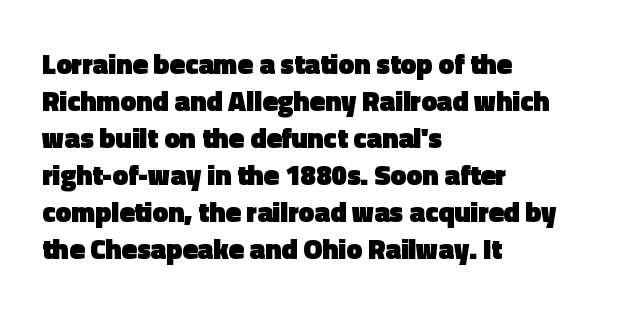
The image shows 28 px heavy sans-serif type, upright; set left-aligned, normal line spacing (1.32x), normal letter spacing, not underlined; a medium x-height.
